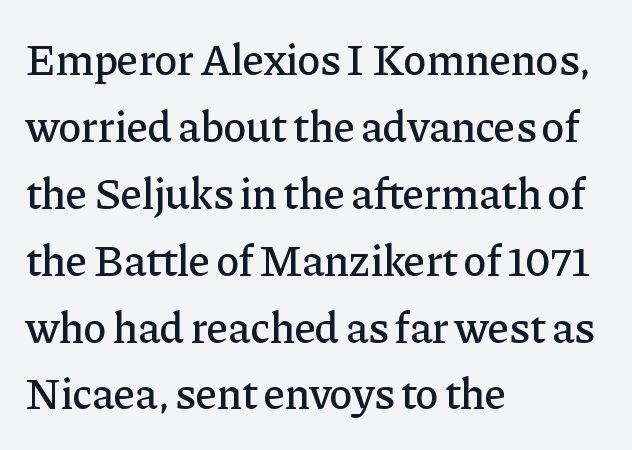
Q: Is the text italic (slanted)? A: No, it is upright.
Q: Is the typeface a serif or a sans-serif typeface? A: Serif.
Q: Is the text underlined? A: No.
Q: How is the paragraph aligned? A: Left-aligned.
Q: Is the spacing between letters normal or unusually wide? A: Normal.
Q: Is the spacing between lines tight, normal or loose? A: Normal.
Q: Width (condensed, normal, or wide)? A: Normal.
Q: Stroke contrast? A: Low.
Q: x-height? A: Medium.
Q: Monospaced? A: No.
